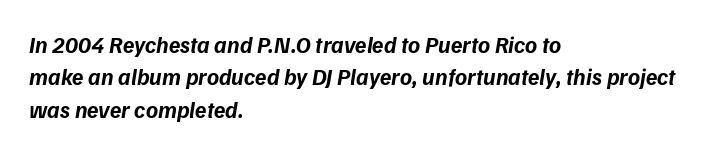
{"bold": "yes", "underline": "no", "align": "left", "line_spacing": "normal", "line_spacing_ratio": 1.41, "letter_spacing": "normal", "letter_spacing_em": 0.0, "glyph_px": 23}
